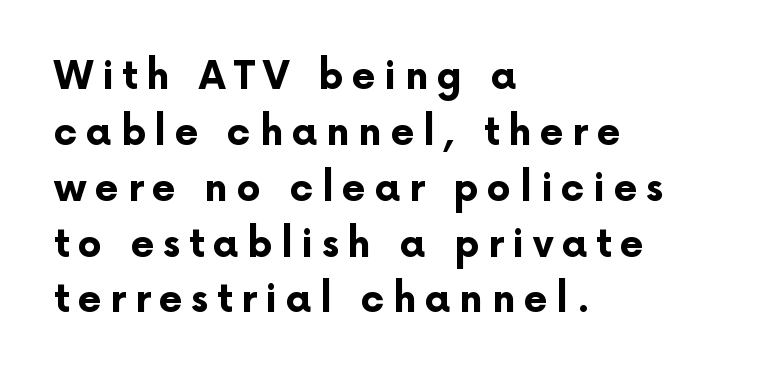
The image shows 38 px bold sans-serif type, upright; set left-aligned, normal line spacing (1.47x), unusually wide letter spacing (+0.23 em), not underlined; low stroke contrast and a medium x-height.
